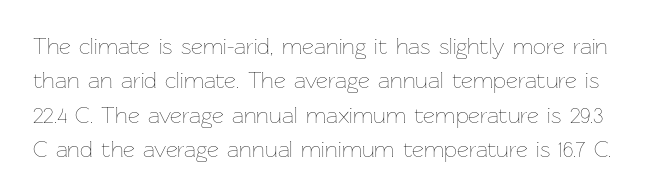
Q: Is the text bold? A: No.
Q: Is the text italic (slanted)? A: No, it is upright.
Q: Is the text underlined? A: No.
Q: Is the spacing between letters normal or unusually wide? A: Normal.
Q: Is the spacing between lines tight, normal or loose? A: Normal.
